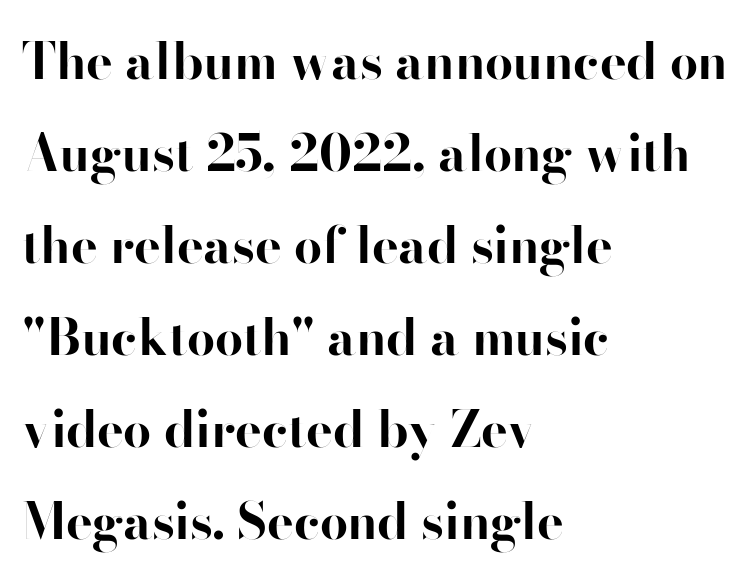
Q: Is the text bold? A: Yes.
Q: Is the text italic (slanted)? A: No, it is upright.
Q: Is the typeface a serif or a sans-serif typeface? A: Sans-serif.
Q: Is the text underlined? A: No.
Q: How is the paragraph aligned? A: Left-aligned.
Q: Is the spacing between letters normal or unusually wide? A: Normal.
Q: Width (condensed, normal, or wide)? A: Normal.
Q: Stroke contrast? A: High.
Q: x-height? A: Small.
Q: Monospaced? A: No.
